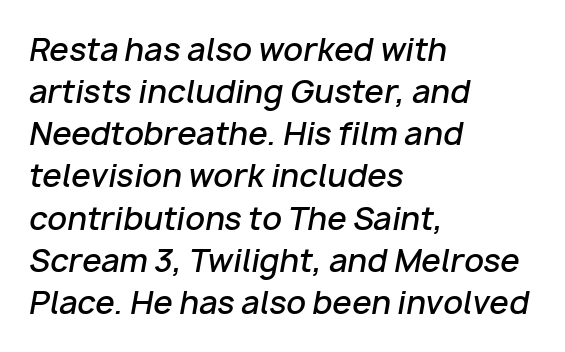
Do the characters align in a grid? No, the font is proportional. The rendering applies a slant to the glyphs. The space directly below the letters is spotless. Is the letter spacing exaggerated? No — it looks like the ordinary default. In terms of leading, this rendering sits right in the middle. The setting favours the left margin, as ordinary paragraphs usually do.
